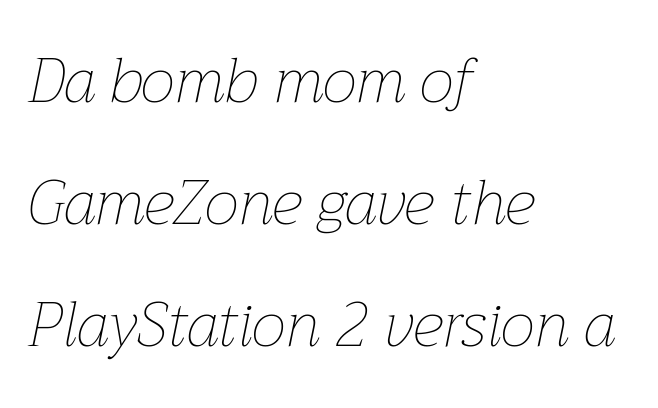
Tracking here is standard; glyphs follow each other at the usual distance. Words float on clear page, feet unadorned. This sample has the flowing, uneven cadence of proportional lettering. The line-height multiplier appears high, well above default. The lines in this sample share a left origin and differ only in where they stop. The weight tops out at a normal text grade.
